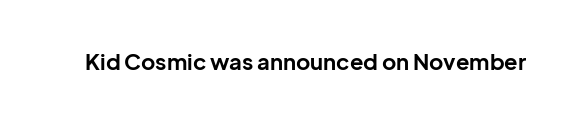
{"italic": "no", "bold": "yes", "underline": "no", "letter_spacing": "normal", "letter_spacing_em": 0.0, "glyph_px": 22}
